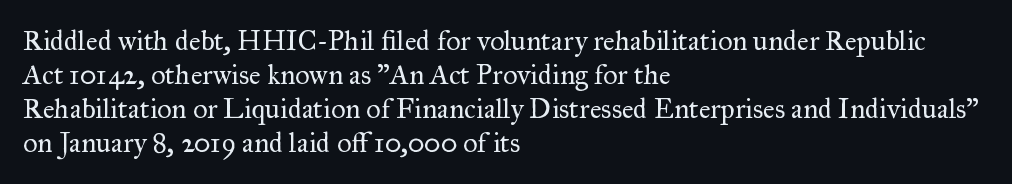
The image shows 28 px regular-weight serif type, upright; set left-aligned, line spacing 1.22x, normal letter spacing, not underlined; medium stroke contrast and a small x-height.
